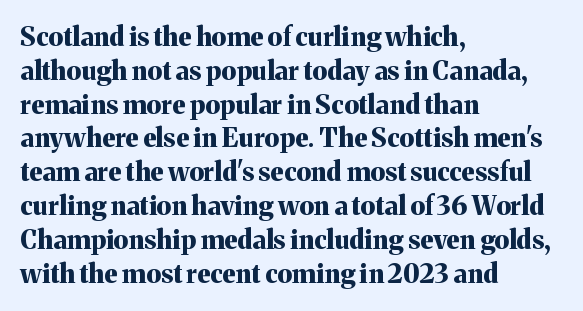
{"italic": "no", "bold": "yes", "underline": "no", "align": "left", "line_spacing": "normal", "line_spacing_ratio": 1.3, "letter_spacing": "normal", "letter_spacing_em": 0.0, "glyph_px": 26}
